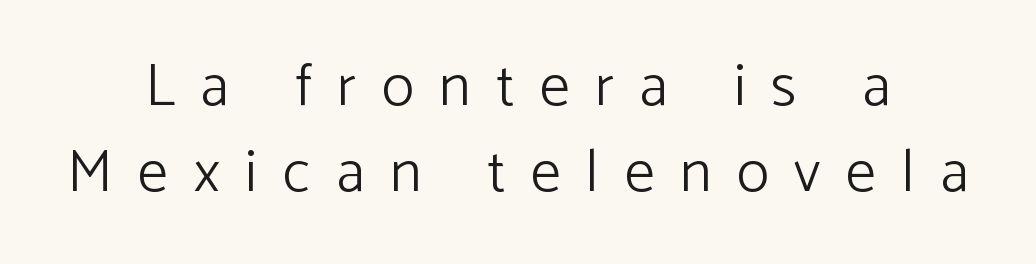
The image shows 60 px light sans-serif type, upright; set centered, normal line spacing (1.44x), unusually wide letter spacing (+0.43 em), not underlined; low stroke contrast and a medium x-height.
